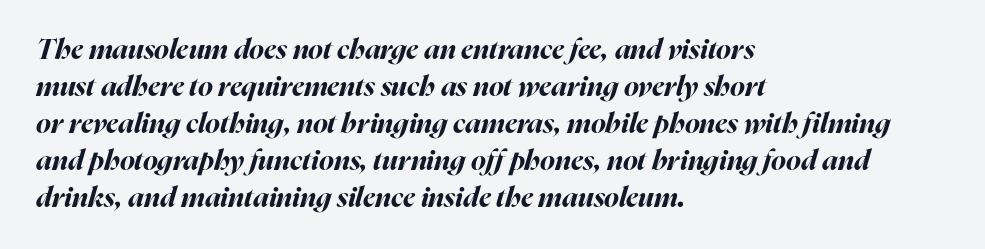
The image shows 28 px bold type, italic (leaning right); set left-aligned, normal line spacing (1.32x), normal letter spacing, not underlined; high stroke contrast and a medium x-height.
